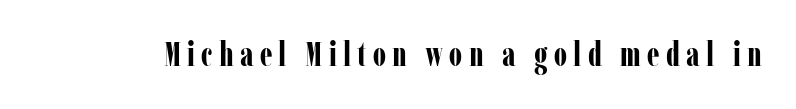
{"serif": "yes", "italic": "no", "bold": "yes", "weight": "bold", "width": "condensed", "stroke_contrast": "low", "x_height": "medium", "monospaced": "no", "underline": "no", "glyph_px": 33}
